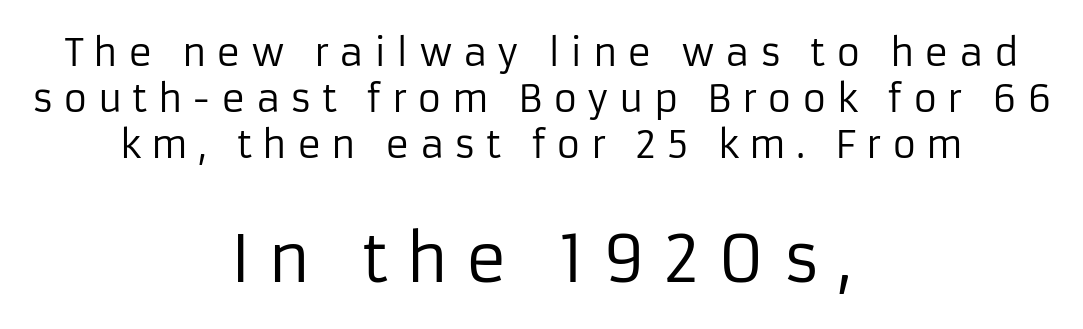
Q: Is the text bold? A: No.
Q: Is the text italic (slanted)? A: No, it is upright.
Q: Is the typeface a serif or a sans-serif typeface? A: Sans-serif.
Q: Is the text underlined? A: No.
Q: How is the paragraph aligned? A: Centered.
Q: Is the spacing between letters normal or unusually wide? A: Unusually wide.
Q: Is the spacing between lines tight, normal or loose? A: Normal.
Q: Which block of text is set in a larger size, the first (top) or the second (bottom)? A: The second (bottom) one.
Q: Width (condensed, normal, or wide)? A: Normal.
Q: Stroke contrast? A: Low.
Q: x-height? A: Medium.
Q: Monospaced? A: No.
